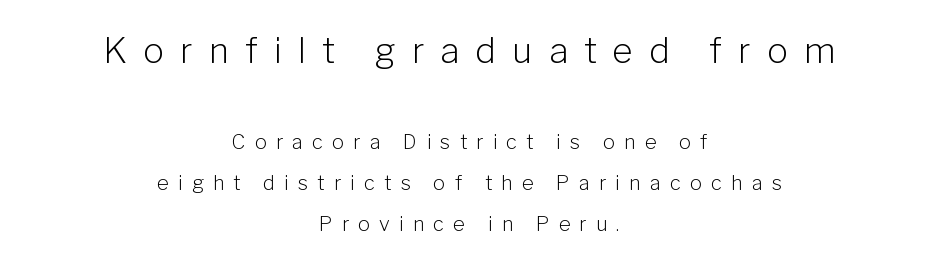
Examine the stroke ends and you'll find no serifs. Size contrast runs from large at the top to small at the bottom. Proportional: the letters do not fall into vertical columns. Letters have the restrained weight of plain body copy at most.
